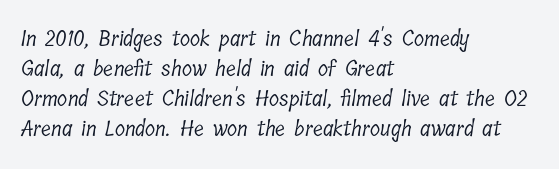
The image shows 21 px text type; set left-aligned, normal line spacing (1.43x), normal letter spacing, not underlined.
